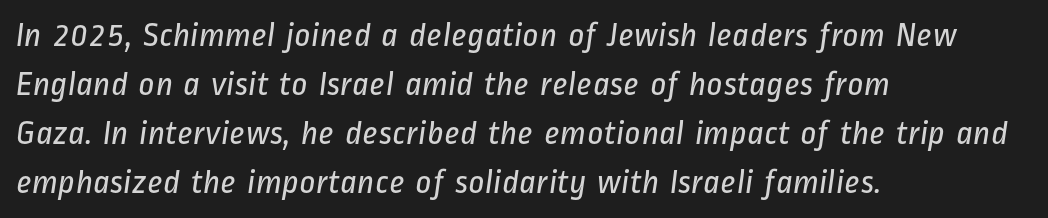
The image shows 35 px regular-weight, condensed sans-serif type; set left-aligned, normal line spacing (1.4x), normal letter spacing, not underlined; low stroke contrast and a medium x-height.
